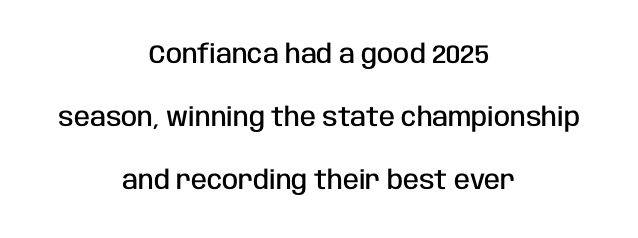
The image shows 26 px text type, upright; set centered, loose line spacing (2.42x), normal letter spacing, not underlined.
